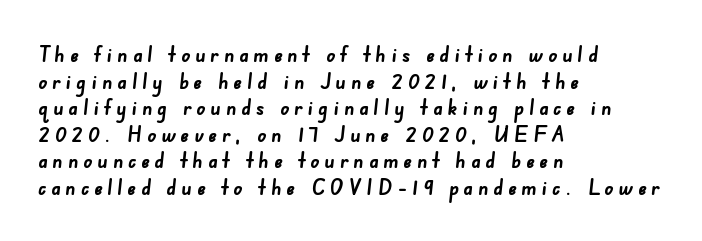
{"bold": "yes", "underline": "no", "align": "left", "line_spacing_ratio": 1.21, "letter_spacing": "wide", "letter_spacing_em": 0.22, "glyph_px": 22}
